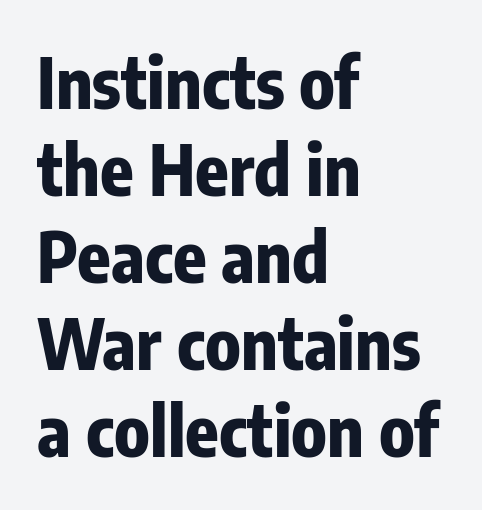
Q: Is the text bold? A: Yes.
Q: Is the text italic (slanted)? A: No, it is upright.
Q: Is the typeface a serif or a sans-serif typeface? A: Sans-serif.
Q: Is the text underlined? A: No.
Q: How is the paragraph aligned? A: Left-aligned.
Q: Is the spacing between letters normal or unusually wide? A: Normal.
Q: Is the spacing between lines tight, normal or loose? A: Normal.
Q: Width (condensed, normal, or wide)? A: Condensed.
Q: Stroke contrast? A: Low.
Q: x-height? A: Medium.
Q: Monospaced? A: No.
